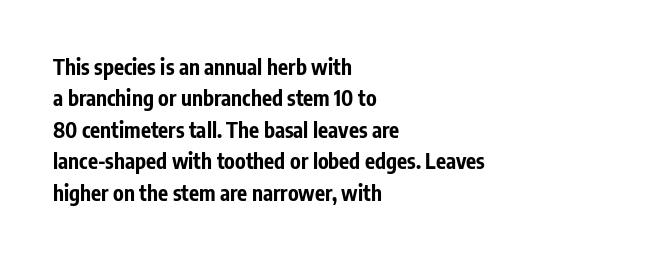
Set as a true bold cut, around the 700 mark. You can tell it's not italic because the verticals are truly vertical. Horizontally, the lines are justified to the leading edge only. Evenly set lines give the paragraph a standard silhouette. Just letters on the line, the space beneath them empty. Compared with typical body copy, the letter spacing here is the same.
